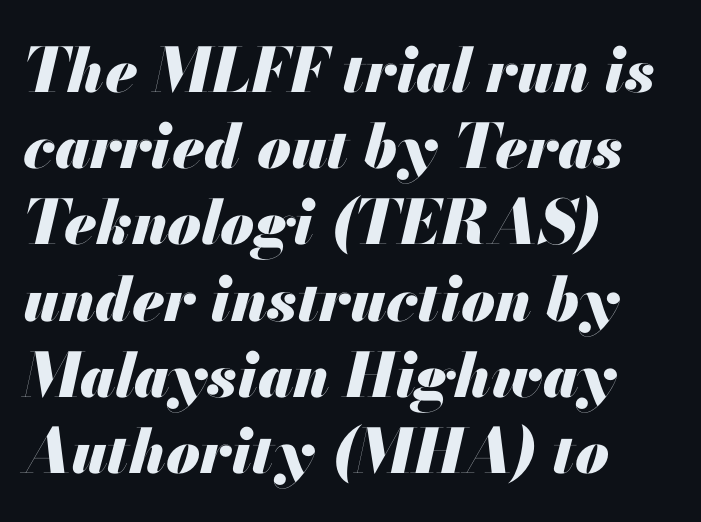
Q: Is the text bold? A: Yes.
Q: Is the text italic (slanted)? A: Yes, it leans right by about 13 degrees.
Q: Is the text underlined? A: No.
Q: How is the paragraph aligned? A: Left-aligned.
Q: Is the spacing between letters normal or unusually wide? A: Normal.
Q: Is the spacing between lines tight, normal or loose? A: Normal.
Q: Width (condensed, normal, or wide)? A: Normal.
Q: Stroke contrast? A: Medium.
Q: x-height? A: Small.
Q: Monospaced? A: No.
